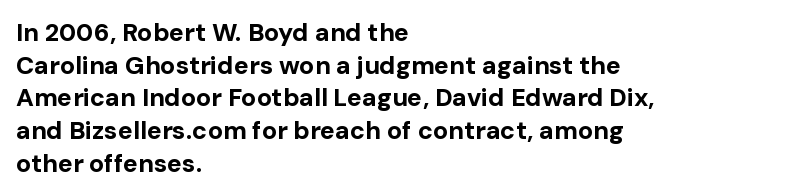
Q: Is the text bold? A: Yes.
Q: Is the text italic (slanted)? A: No, it is upright.
Q: Is the text underlined? A: No.
Q: How is the paragraph aligned? A: Left-aligned.
Q: Is the spacing between letters normal or unusually wide? A: Normal.
Q: Is the spacing between lines tight, normal or loose? A: Normal.
